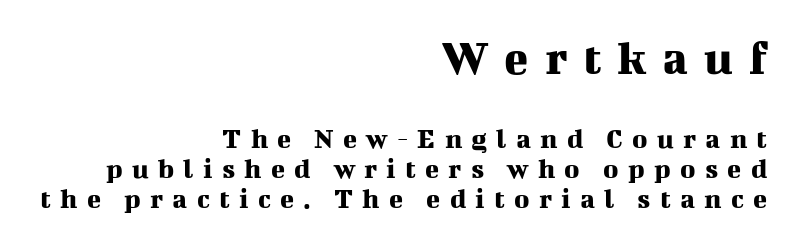
The image shows 50 px serif type, upright; set right-aligned, tight line spacing (1.04x), unusually wide letter spacing (+0.32 em), not underlined; the first (top) block is 1.72x larger; medium stroke contrast and a medium x-height.
